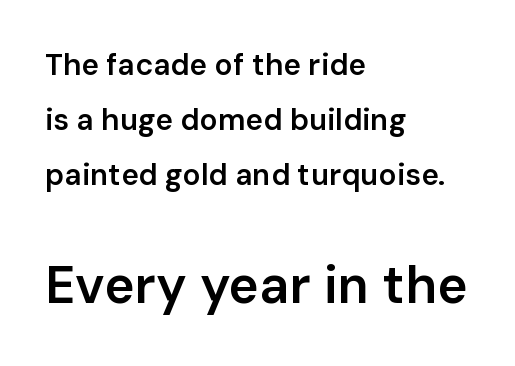
Bigger letters appear in the bottom chunk; the top chunk is reduced. This sample has the flowing, uneven cadence of proportional lettering. The type is set solid horizontally, with unmodified tracking. Horizontal alignment here is leftward, the default for most running prose. Letters rest on an invisible, unmarked baseline. Quick note: not italic, upright.
